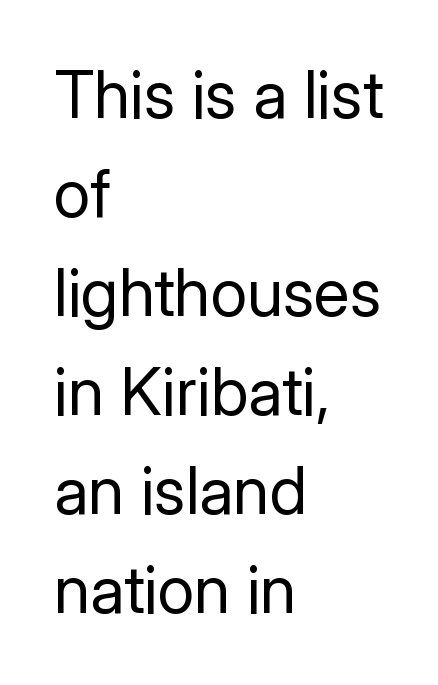
{"serif": "no", "italic": "no", "bold": "no", "weight": "regular", "width": "normal", "stroke_contrast": "low", "x_height": "medium", "monospaced": "no", "underline": "no", "align": "left", "line_spacing": "normal", "line_spacing_ratio": 1.5, "letter_spacing": "normal", "letter_spacing_em": 0.0, "glyph_px": 66}
